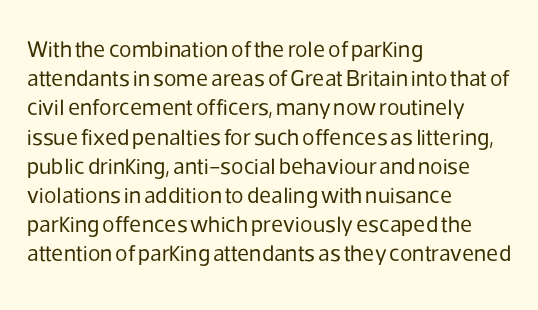
Nothing unusual about the tracking: characters are spaced as the font intends. Caption: multi-line text, flush left, ragged right. How would I describe the line gaps? Plain and ordinary. Unbolded letterforms with no extra heft.
